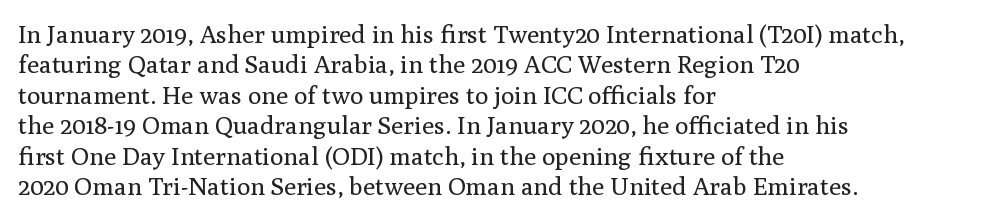
Q: Is the text bold? A: No.
Q: Is the text italic (slanted)? A: No, it is upright.
Q: Is the text underlined? A: No.
Q: How is the paragraph aligned? A: Left-aligned.
Q: Is the spacing between letters normal or unusually wide? A: Normal.
